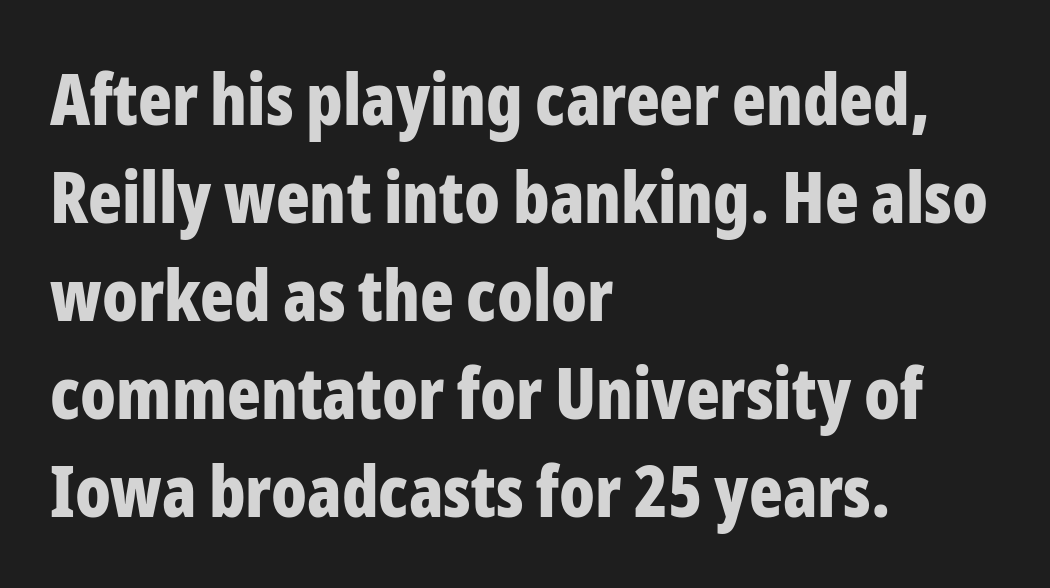
{"serif": "no", "italic": "no", "bold": "yes", "weight": "bold", "width": "condensed", "stroke_contrast": "low", "x_height": "medium", "monospaced": "no", "underline": "no", "align": "left", "line_spacing": "normal", "line_spacing_ratio": 1.4, "letter_spacing": "normal", "letter_spacing_em": 0.0, "glyph_px": 70}
